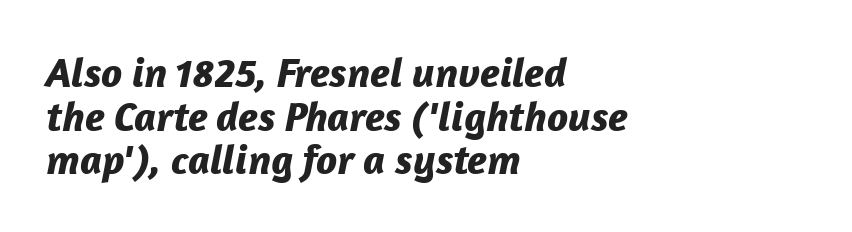
{"italic": "yes", "lean": "right", "slant_degrees": 12, "bold": "yes", "weight": "bold", "width": "normal", "stroke_contrast": "low", "x_height": "medium", "monospaced": "no", "underline": "no", "align": "left", "line_spacing": "tight", "line_spacing_ratio": 1.04, "letter_spacing": "normal", "letter_spacing_em": 0.0, "glyph_px": 42}
